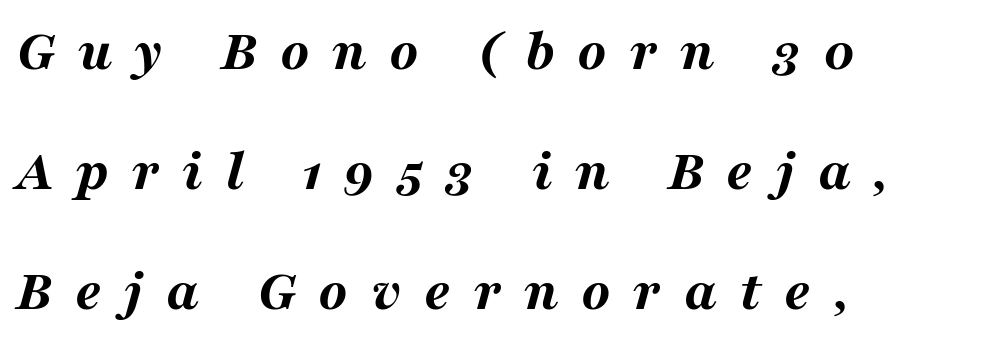
These lines are set flush left with a ragged right edge. Interline gaps are noticeably wide in this sample. Caption: expanded tracking, letters set apart. The baseline area is clear. Do the characters align in a grid? No, the font is proportional.
